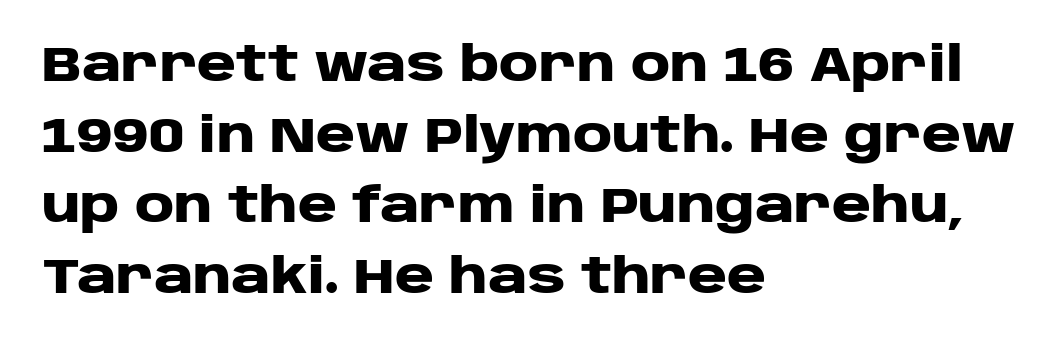
The image shows 48 px heavy, wide sans-serif type, upright; set left-aligned, normal line spacing (1.47x), normal letter spacing, not underlined; low stroke contrast and a large x-height.
